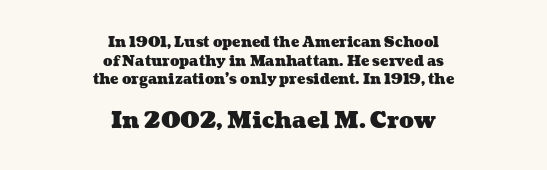
The following chunk of copy outweighs the initial chunk in type size. Rows of type keep a routine distance in the vertical direction. Look at the tracking — it's just the regular setting, nothing added. Reading down the block, each line starts at a different indent, mirrored at its end. No word sits above an underline. These words are printed bold, with thick strokes throughout.
